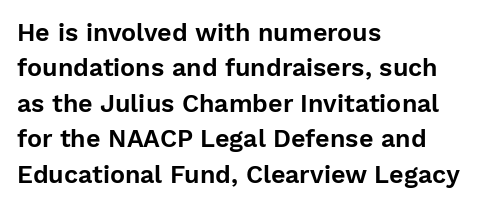
{"italic": "no", "underline": "no", "align": "left", "line_spacing": "normal", "line_spacing_ratio": 1.42, "letter_spacing": "normal", "letter_spacing_em": 0.0, "glyph_px": 25}
